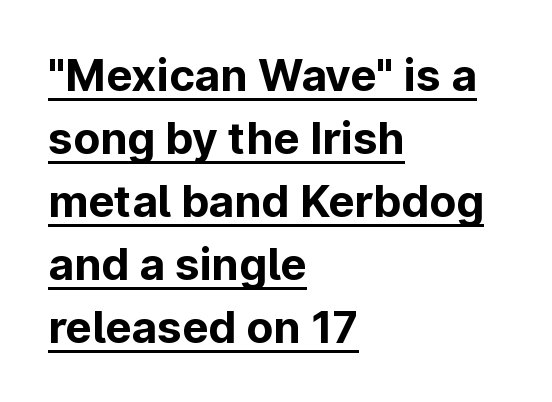
The image shows 44 px bold sans-serif type, upright; set left-aligned, normal line spacing (1.43x), normal letter spacing, underlined; low stroke contrast and a medium x-height.
